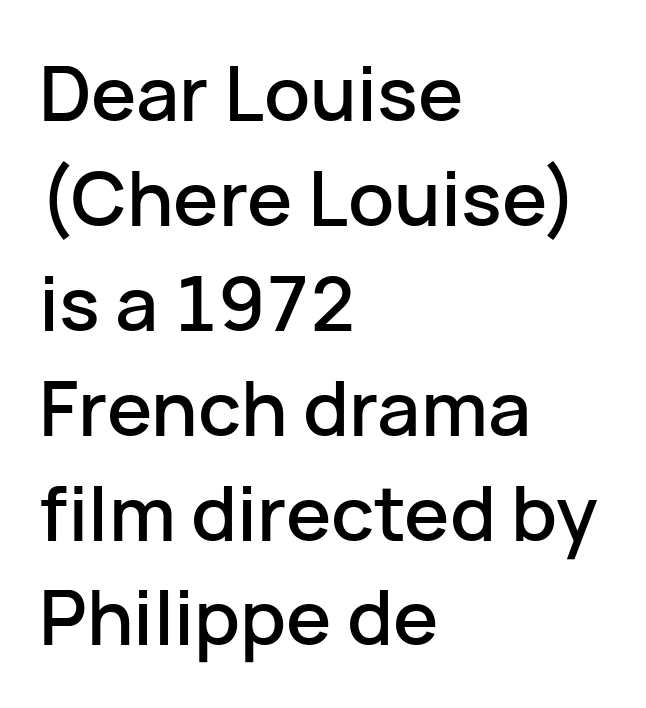
{"serif": "no", "italic": "no", "width": "normal", "stroke_contrast": "low", "x_height": "medium", "monospaced": "no", "underline": "no", "align": "left", "line_spacing": "normal", "line_spacing_ratio": 1.38, "letter_spacing": "normal", "letter_spacing_em": 0.0, "glyph_px": 76}
